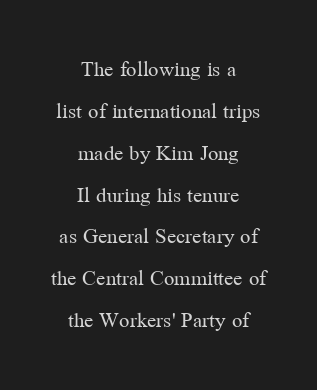
{"italic": "no", "bold": "no", "underline": "no", "align": "center", "line_spacing_ratio": 1.82, "letter_spacing": "normal", "letter_spacing_em": 0.0, "glyph_px": 23}
